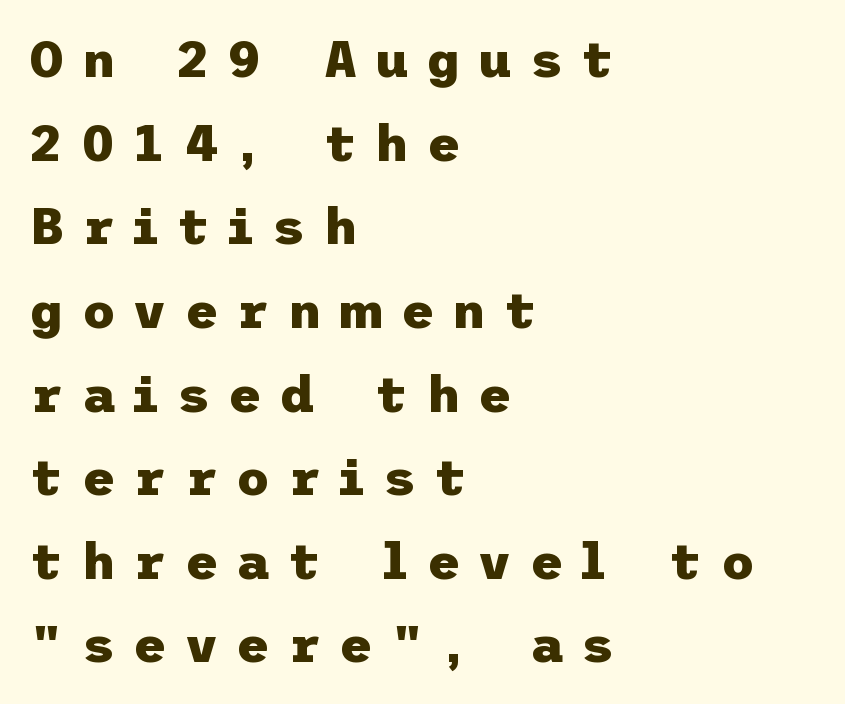
The image shows 51 px heavy sans-serif type, upright; set left-aligned, normal line spacing (1.64x), unusually wide letter spacing (+0.36 em), not underlined; low stroke contrast and a medium x-height.
